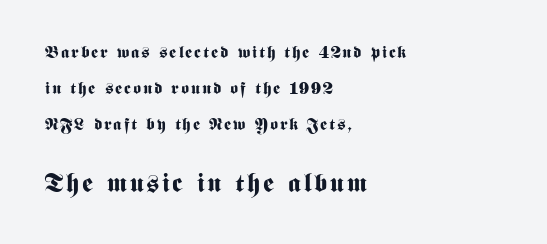
Ordinary non-slanted type is in use. A full-strength bold gives these letters their thick strokes. The area under the type is left untouched. Visually, the bottom section dominates because its glyphs are scaled up.
